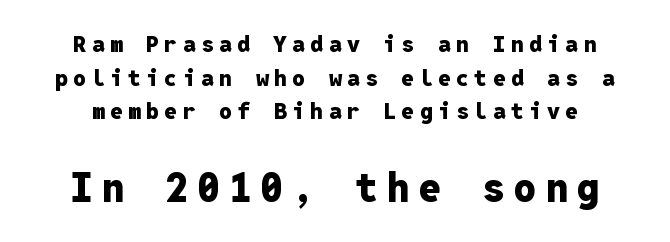
You can tell it's not italic because the verticals are truly vertical. This sample has the even, mechanical cadence of fixed-width lettering. Baseline-to-baseline distance is the conventional proportion of letter height. The emphasis by scale lands on block number two, below. Check where the strokes stop: nothing finishes them off — pure sans. Each word looks stretched out because of the extra space between its letters.
